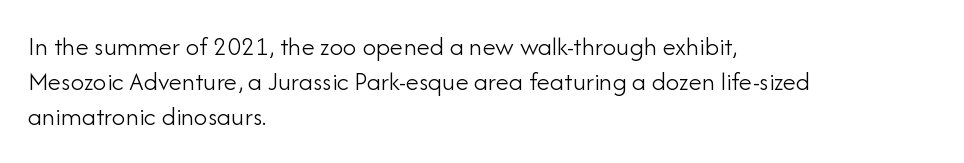
Q: Is the text bold? A: No.
Q: Is the text italic (slanted)? A: No, it is upright.
Q: Is the text underlined? A: No.
Q: How is the paragraph aligned? A: Left-aligned.
Q: Is the spacing between letters normal or unusually wide? A: Normal.
Q: Is the spacing between lines tight, normal or loose? A: Normal.
